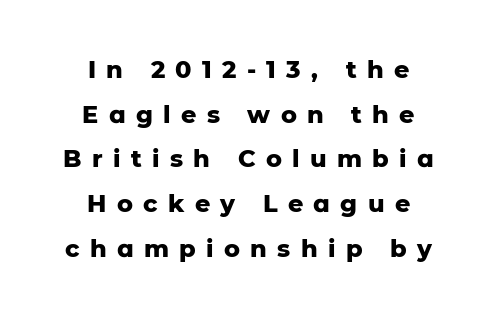
Q: Is the text bold? A: Yes.
Q: Is the text italic (slanted)? A: No, it is upright.
Q: Is the text underlined? A: No.
Q: How is the paragraph aligned? A: Centered.
Q: Is the spacing between letters normal or unusually wide? A: Unusually wide.
